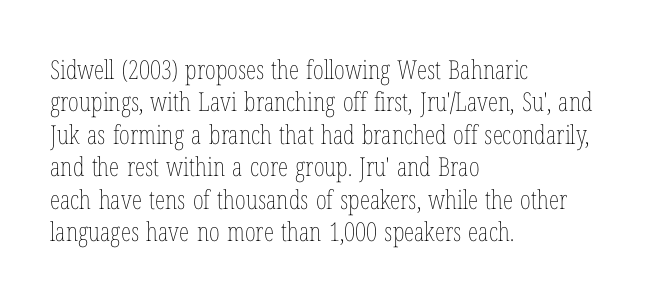
Q: Is the text bold? A: No.
Q: Is the text italic (slanted)? A: No, it is upright.
Q: Is the text underlined? A: No.
Q: How is the paragraph aligned? A: Left-aligned.
Q: Is the spacing between letters normal or unusually wide? A: Normal.
Q: Is the spacing between lines tight, normal or loose? A: Normal.
